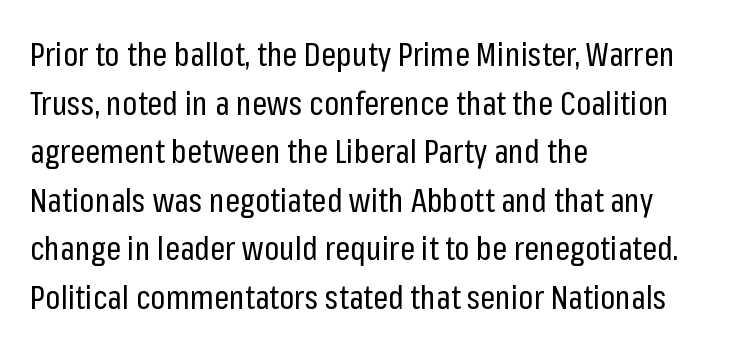
Q: Is the text bold? A: No.
Q: Is the text italic (slanted)? A: No, it is upright.
Q: Is the typeface a serif or a sans-serif typeface? A: Sans-serif.
Q: Is the text underlined? A: No.
Q: How is the paragraph aligned? A: Left-aligned.
Q: Is the spacing between letters normal or unusually wide? A: Normal.
Q: Is the spacing between lines tight, normal or loose? A: Normal.
Q: Width (condensed, normal, or wide)? A: Condensed.
Q: Stroke contrast? A: Low.
Q: x-height? A: Medium.
Q: Monospaced? A: No.
